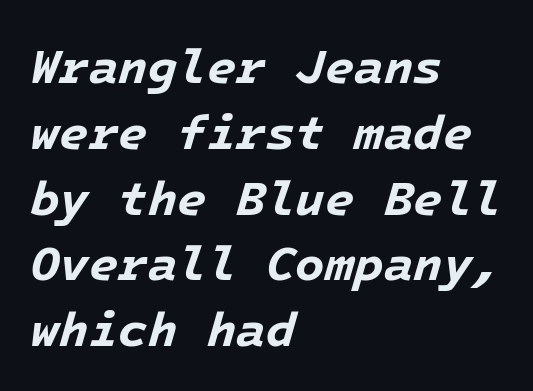
Compared with typical body copy, the letter spacing here is the same. These lines were composed using italics. Rule under the text: the space is simply empty. These lines stack with their left ends in a neat column. Weight: bold.
